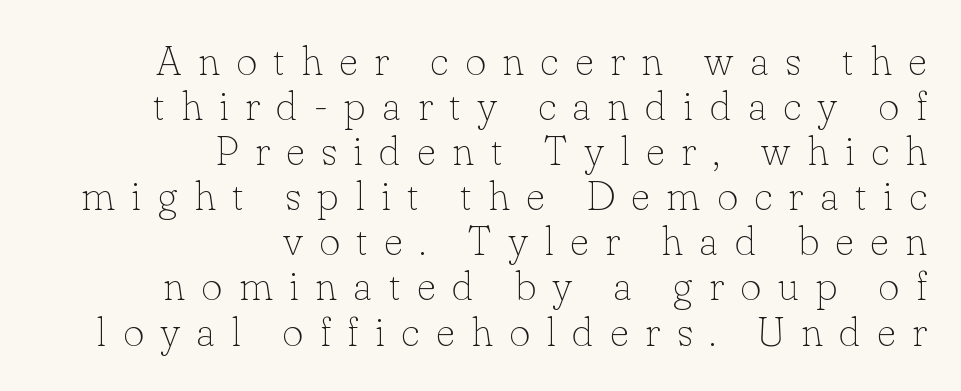
The image shows 41 px thin serif type, upright; set right-aligned, tight line spacing (1.1x), unusually wide letter spacing (+0.4 em), not underlined; low stroke contrast and a small x-height.
